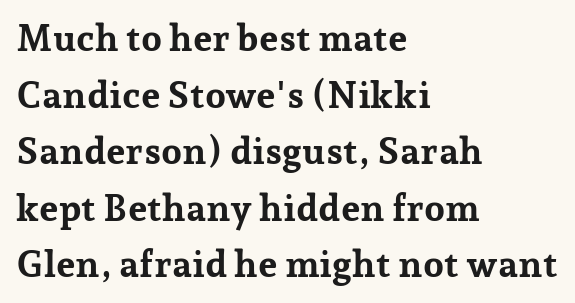
{"serif": "yes", "italic": "no", "bold": "yes", "weight": "bold", "width": "normal", "stroke_contrast": "low", "x_height": "medium", "monospaced": "no", "underline": "no", "align": "left", "line_spacing": "normal", "line_spacing_ratio": 1.53, "letter_spacing": "normal", "letter_spacing_em": 0.0, "glyph_px": 37}
